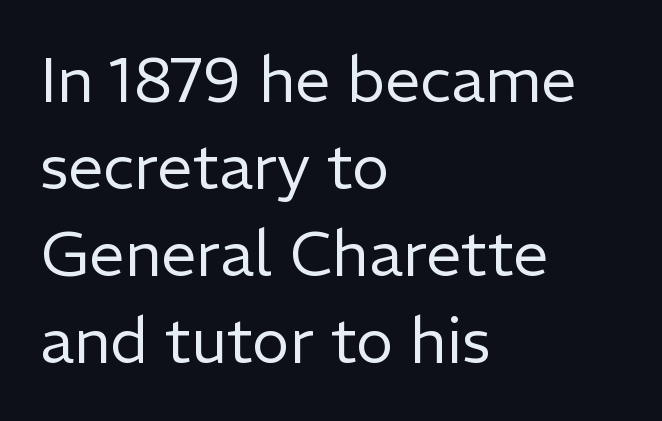
Q: Is the text bold? A: No.
Q: Is the text italic (slanted)? A: No, it is upright.
Q: Is the typeface a serif or a sans-serif typeface? A: Sans-serif.
Q: Is the text underlined? A: No.
Q: How is the paragraph aligned? A: Left-aligned.
Q: Is the spacing between letters normal or unusually wide? A: Normal.
Q: Is the spacing between lines tight, normal or loose? A: Normal.
Q: Width (condensed, normal, or wide)? A: Normal.
Q: Stroke contrast? A: Low.
Q: x-height? A: Medium.
Q: Monospaced? A: No.
